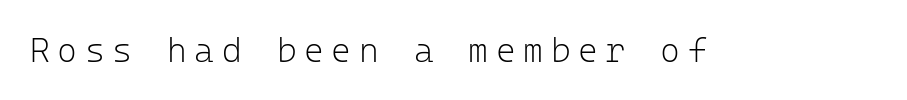
Q: Is the text bold? A: No.
Q: Is the text italic (slanted)? A: No, it is upright.
Q: Is the typeface a serif or a sans-serif typeface? A: Sans-serif.
Q: Is the text underlined? A: No.
Q: Is the spacing between letters normal or unusually wide? A: Unusually wide.
Q: Width (condensed, normal, or wide)? A: Normal.
Q: Stroke contrast? A: Low.
Q: x-height? A: Medium.
Q: Monospaced? A: Yes.
